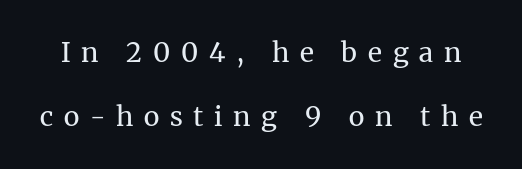
Q: Is the text bold? A: No.
Q: Is the text italic (slanted)? A: No, it is upright.
Q: Is the text underlined? A: No.
Q: Is the spacing between letters normal or unusually wide? A: Unusually wide.
Q: Is the spacing between lines tight, normal or loose? A: Loose.
